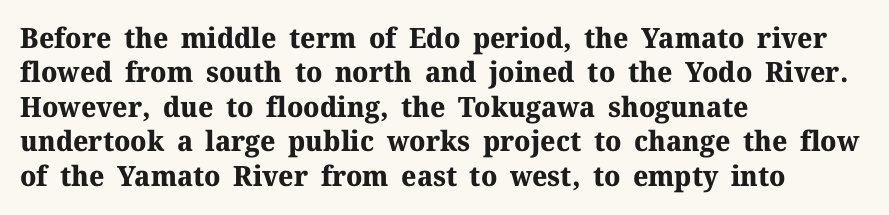
Any mark beneath the type? The region is blank. What stands out about the letter spacing? Nothing — it is the standard amount. The font's upright variant was chosen for this text. This rendering employs a face with finishing strokes, i.e., a serif. The paragraph has a hard left edge and a soft right edge.
